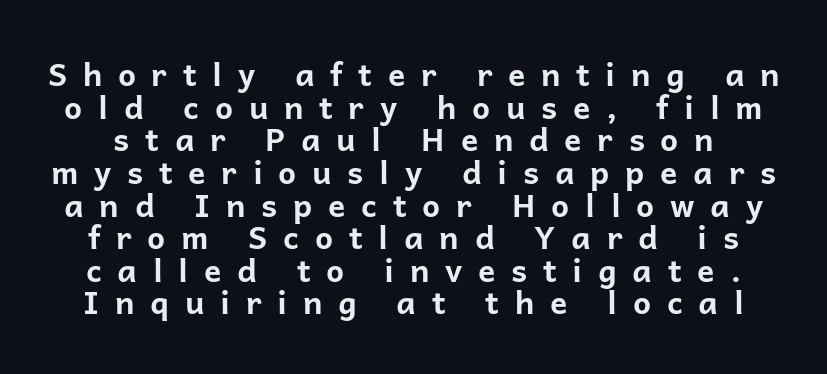
The image shows 32 px bold sans-serif type, upright; set tight line spacing (1.02x), unusually wide letter spacing (+0.49 em), not underlined; low stroke contrast and a medium x-height.
